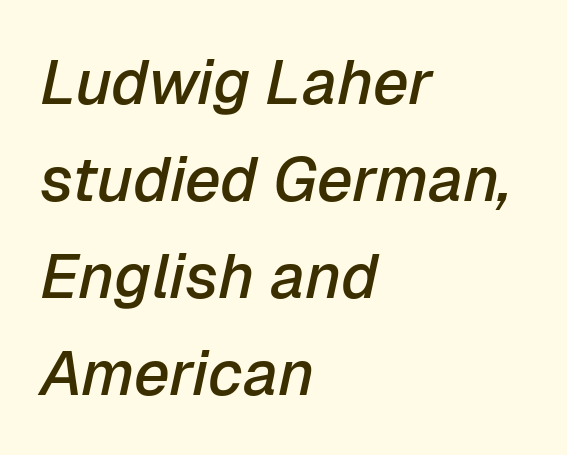
The image shows 63 px semibold type, italic (leaning right); set left-aligned, normal line spacing (1.54x), normal letter spacing, not underlined; low stroke contrast and a medium x-height.
